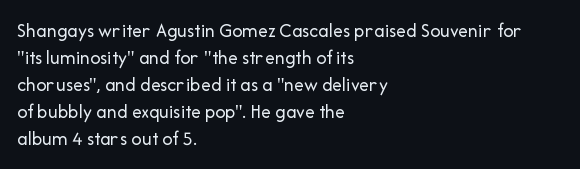
This sample uses an upright cut, with every glyph sitting square on the baseline. Reading down the column, the eye jumps a familiar distance to each next line. The horizontal fit of the characters is conventional and even. This is not heavy type; no bold has been used.
